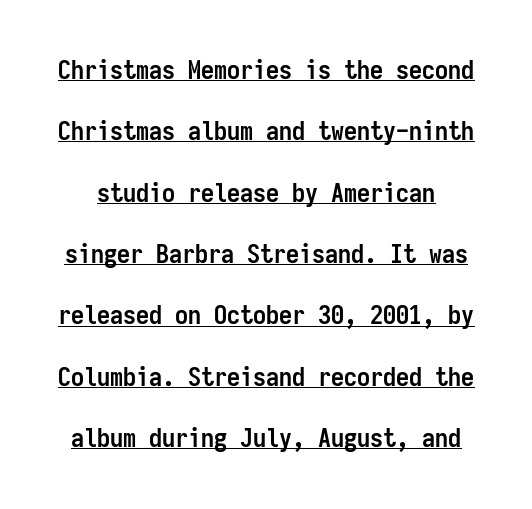
Q: Is the text bold? A: Yes.
Q: Is the text italic (slanted)? A: No, it is upright.
Q: Is the text underlined? A: Yes.
Q: Is the spacing between letters normal or unusually wide? A: Normal.
Q: Is the spacing between lines tight, normal or loose? A: Loose.
